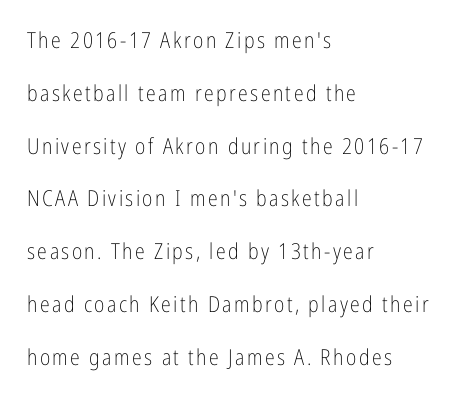
The image shows 22 px text type, upright; set left-aligned, loose line spacing (2.4x), not underlined.
